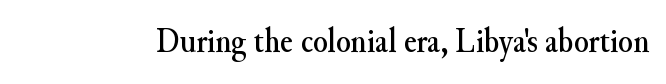
{"serif": "yes", "italic": "no", "width": "normal", "stroke_contrast": "medium", "x_height": "small", "monospaced": "no", "underline": "no", "letter_spacing": "normal", "letter_spacing_em": 0.0, "glyph_px": 34}
